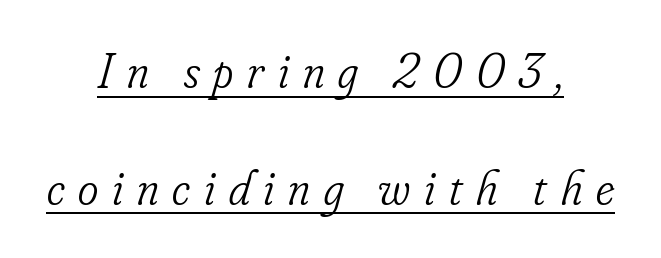
The image shows 49 px light, condensed serif type, italic (leaning right); set centered, loose line spacing (2.38x), unusually wide letter spacing (+0.28 em), underlined; low stroke contrast and a small x-height.
